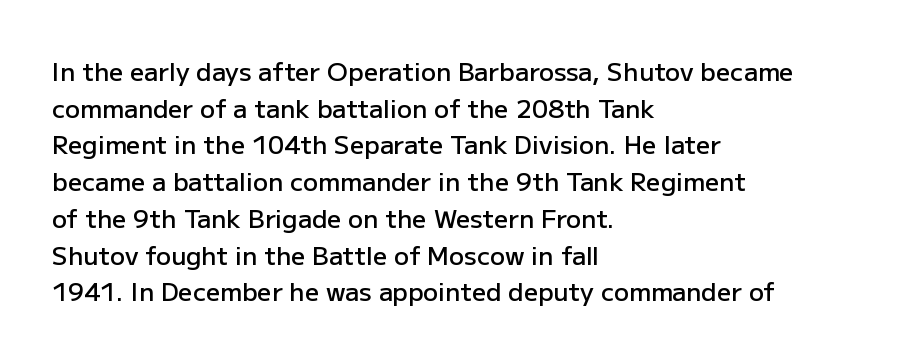
Q: Is the text bold? A: Semi-bold.
Q: Is the text italic (slanted)? A: No, it is upright.
Q: Is the text underlined? A: No.
Q: How is the paragraph aligned? A: Left-aligned.
Q: Is the spacing between letters normal or unusually wide? A: Normal.
Q: Is the spacing between lines tight, normal or loose? A: Normal.
